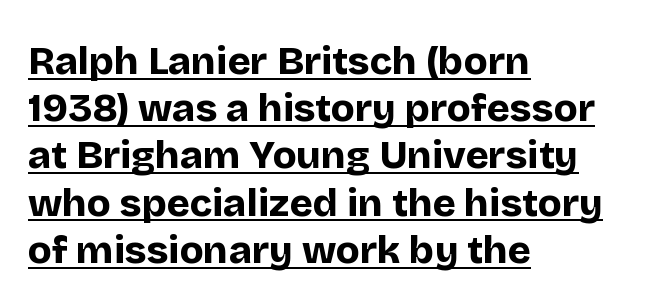
Q: Is the text bold? A: Yes.
Q: Is the text italic (slanted)? A: No, it is upright.
Q: Is the typeface a serif or a sans-serif typeface? A: Sans-serif.
Q: Is the text underlined? A: Yes.
Q: How is the paragraph aligned? A: Left-aligned.
Q: Is the spacing between letters normal or unusually wide? A: Normal.
Q: Width (condensed, normal, or wide)? A: Normal.
Q: Stroke contrast? A: Low.
Q: x-height? A: Large.
Q: Monospaced? A: No.
